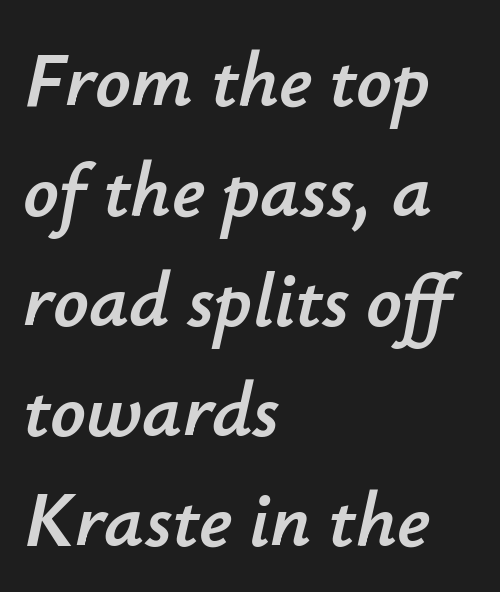
The image shows 78 px text type, italic (leaning right); set left-aligned, normal line spacing (1.41x), normal letter spacing, not underlined; low stroke contrast and a small x-height.
